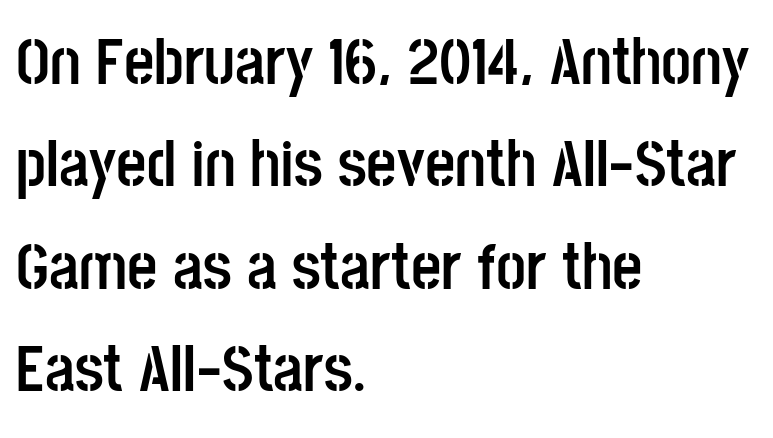
Clear beneath every line of the passage. Serif or sans? Sans — the stroke terminals are bare. These words are printed bold, with thick strokes throughout. Tracking value appears to be zero — textbook default spacing.
